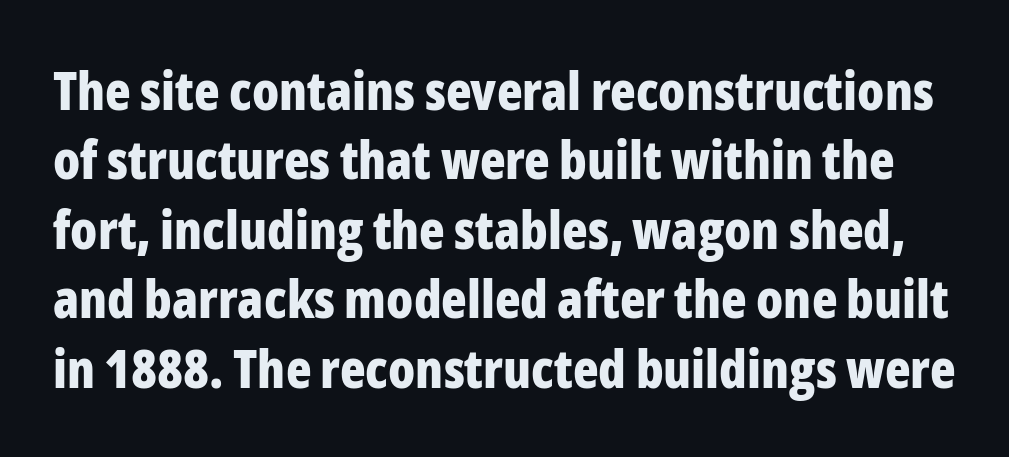
{"serif": "no", "italic": "no", "bold": "yes", "weight": "bold", "width": "condensed", "stroke_contrast": "low", "x_height": "medium", "monospaced": "no", "underline": "no", "line_spacing": "normal", "line_spacing_ratio": 1.31, "letter_spacing": "normal", "letter_spacing_em": 0.0, "glyph_px": 53}
